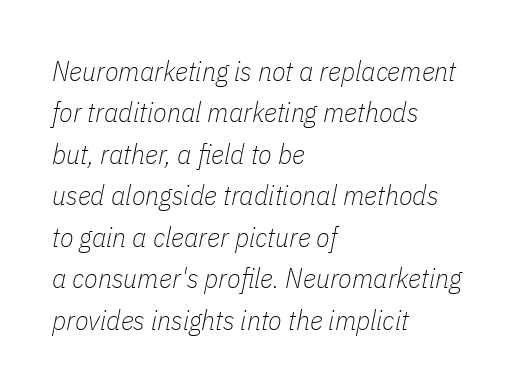
The image shows 28 px thin, condensed type, italic (leaning right); set left-aligned, normal line spacing (1.48x), normal letter spacing, not underlined; low stroke contrast and a medium x-height.
